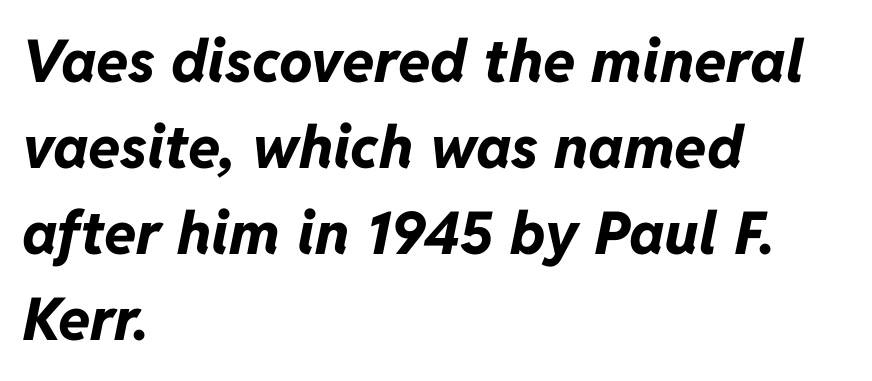
Q: Is the text bold? A: Yes.
Q: Is the text italic (slanted)? A: Yes, it leans right by about 11 degrees.
Q: Is the text underlined? A: No.
Q: How is the paragraph aligned? A: Left-aligned.
Q: Is the spacing between letters normal or unusually wide? A: Normal.
Q: Is the spacing between lines tight, normal or loose? A: Normal.
Q: Width (condensed, normal, or wide)? A: Normal.
Q: Stroke contrast? A: Low.
Q: x-height? A: Medium.
Q: Monospaced? A: No.
